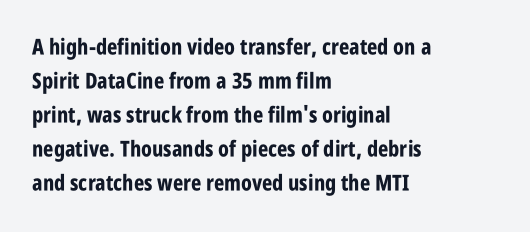
Q: Is the text bold? A: Yes.
Q: Is the text italic (slanted)? A: No, it is upright.
Q: Is the text underlined? A: No.
Q: How is the paragraph aligned? A: Left-aligned.
Q: Is the spacing between letters normal or unusually wide? A: Normal.
Q: Is the spacing between lines tight, normal or loose? A: Normal.
